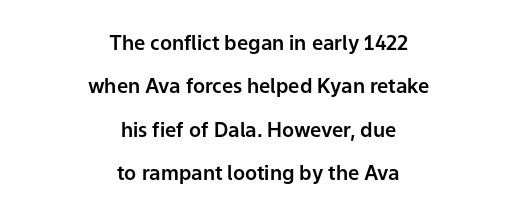
The leading is generous, giving the passage an open texture. Clear beneath every line of the passage. The passage is arranged like a title page — every line centered. Inter-character spacing is left at the font's built-in metrics.
